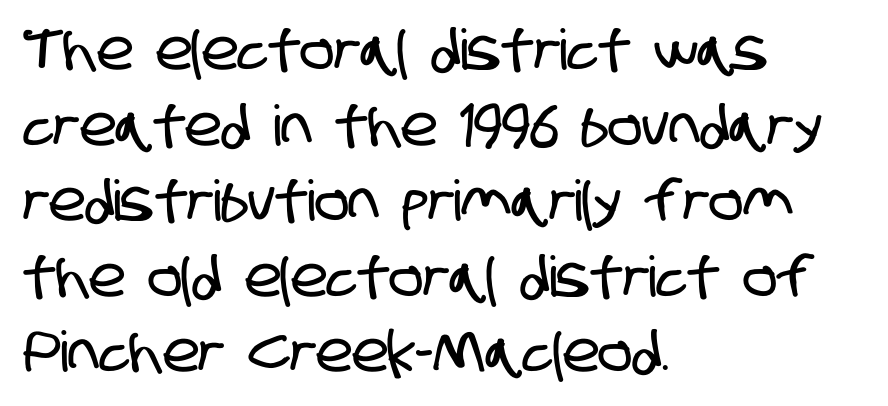
Q: Is the typeface a serif or a sans-serif typeface? A: Sans-serif.
Q: Is the text underlined? A: No.
Q: How is the paragraph aligned? A: Left-aligned.
Q: Is the spacing between letters normal or unusually wide? A: Normal.
Q: Is the spacing between lines tight, normal or loose? A: Normal.
Q: Width (condensed, normal, or wide)? A: Condensed.
Q: Stroke contrast? A: Low.
Q: x-height? A: Large.
Q: Monospaced? A: No.
